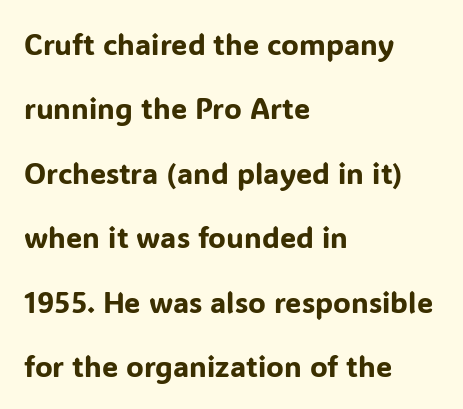
{"serif": "no", "italic": "no", "width": "normal", "stroke_contrast": "low", "x_height": "medium", "monospaced": "no", "underline": "no", "align": "left", "line_spacing": "loose", "line_spacing_ratio": 2.22, "letter_spacing": "normal", "letter_spacing_em": 0.0, "glyph_px": 29}
